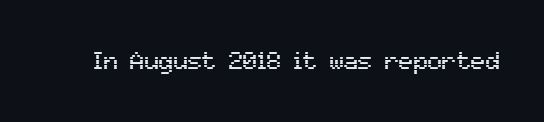
Observe the ordinary spacing: letters are neighbours, not strangers. Underline: absent. Rendered with straight, roman letterforms.
